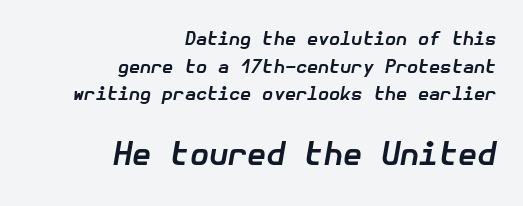
Each glyph is drawn with heavy, bold strokes. Here the glyphs are tracked normally, forming tight word shapes. Top chunk: small. Bottom chunk: large. Evenly set lines give the paragraph a standard silhouette. The space beneath each line is pristine and unruled.
